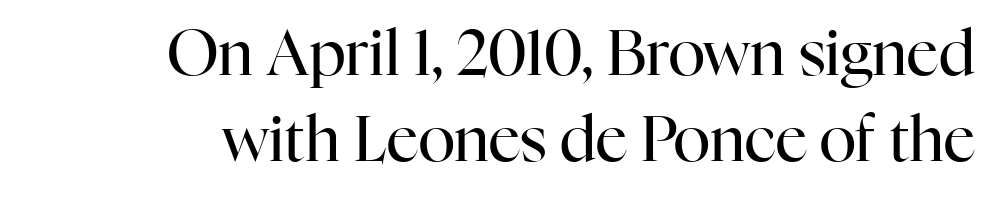
Q: Is the text bold? A: No.
Q: Is the text italic (slanted)? A: No, it is upright.
Q: Is the typeface a serif or a sans-serif typeface? A: Serif.
Q: Is the text underlined? A: No.
Q: Is the spacing between letters normal or unusually wide? A: Normal.
Q: Is the spacing between lines tight, normal or loose? A: Normal.
Q: Width (condensed, normal, or wide)? A: Normal.
Q: Stroke contrast? A: High.
Q: x-height? A: Medium.
Q: Monospaced? A: No.
